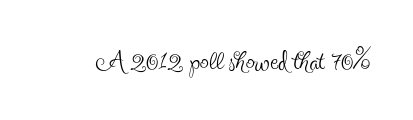
The image shows 36 px thin, condensed serif type; set normal letter spacing, not underlined; a small x-height.
